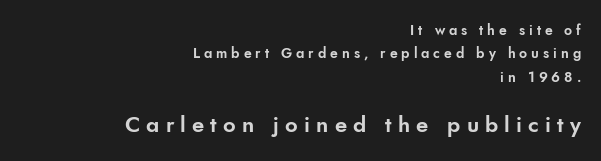
The words here are not underlined. Does the lettering tilt? It doesn't — this is upright. Is there much room between lines? A standard amount, neither cramped nor airy. The lower block of text is set noticeably larger than the block above it. The gaps between neighbouring characters are conspicuously large.
